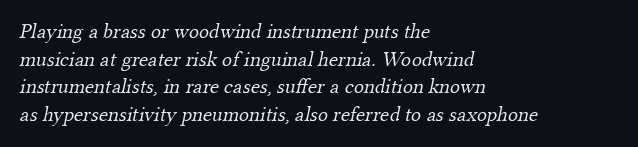
{"bold": "no", "underline": "no", "align": "left", "line_spacing": "normal", "line_spacing_ratio": 1.32, "letter_spacing": "normal", "letter_spacing_em": 0.0, "glyph_px": 21}
